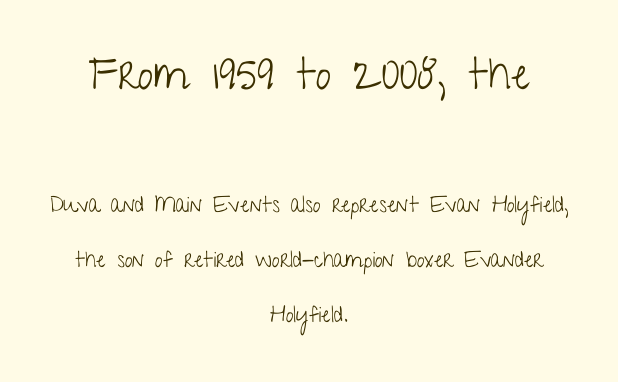
The image shows 44 px light, condensed sans-serif type, upright; set centered, loose line spacing (2.5x), normal letter spacing, not underlined; the first (top) block is 2.0x larger; low stroke contrast and a medium x-height.
